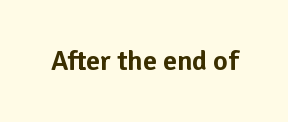
{"serif": "no", "italic": "no", "width": "normal", "stroke_contrast": "low", "x_height": "medium", "monospaced": "no", "underline": "no", "letter_spacing": "normal", "letter_spacing_em": 0.0, "glyph_px": 28}
